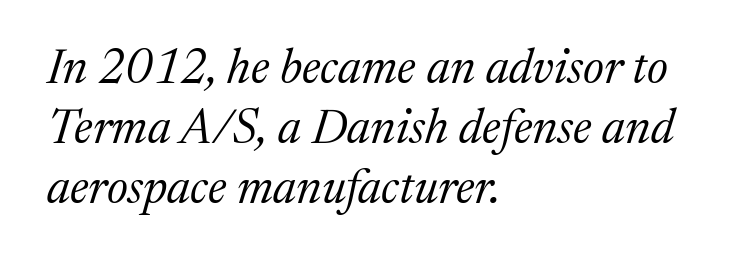
The image shows 48 px regular-weight serif type, italic (leaning right); set left-aligned, normal line spacing (1.25x), normal letter spacing, not underlined; medium stroke contrast and a medium x-height.
